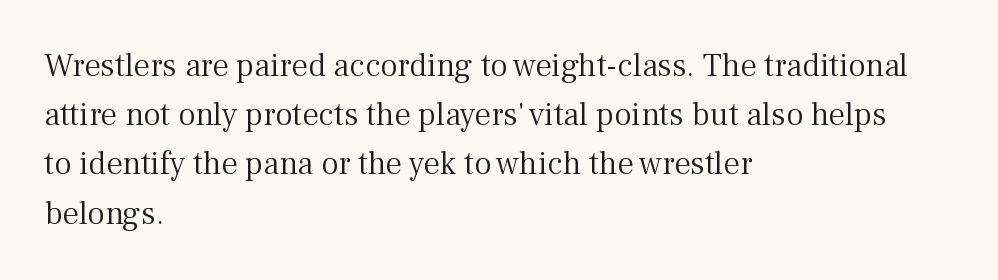
The image shows 33 px light serif type, upright; set left-aligned, normal line spacing (1.49x), normal letter spacing, not underlined; medium stroke contrast and a medium x-height.
